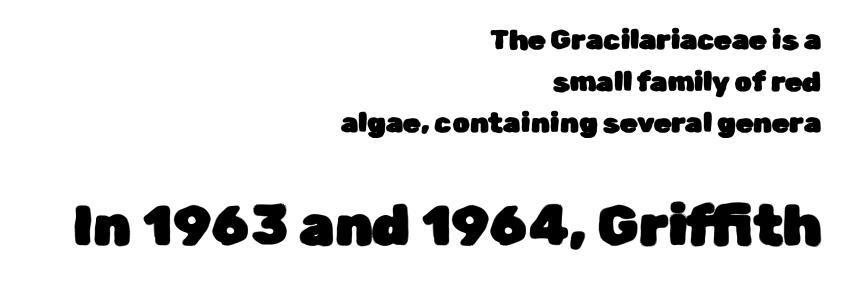
{"serif": "no", "italic": "no", "width": "normal", "stroke_contrast": "low", "x_height": "medium", "monospaced": "no", "underline": "no", "align": "right", "line_spacing": "normal", "line_spacing_ratio": 1.49, "letter_spacing": "normal", "letter_spacing_em": 0.0, "larger_block": "second", "size_ratio": 2.0, "glyph_px": 56}
